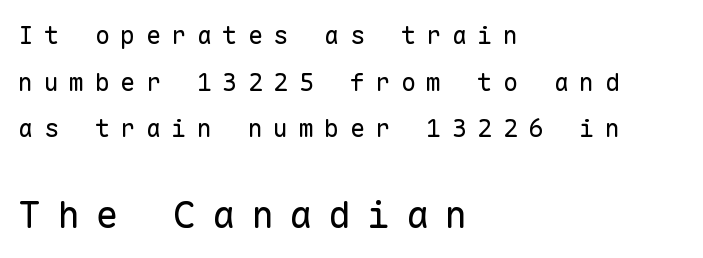
{"serif": "no", "italic": "no", "bold": "no", "weight": "regular", "width": "normal", "stroke_contrast": "low", "x_height": "medium", "monospaced": "yes", "underline": "no", "align": "left", "line_spacing_ratio": 1.87, "letter_spacing": "wide", "letter_spacing_em": 0.42, "larger_block": "second", "size_ratio": 1.52, "glyph_px": 38}
